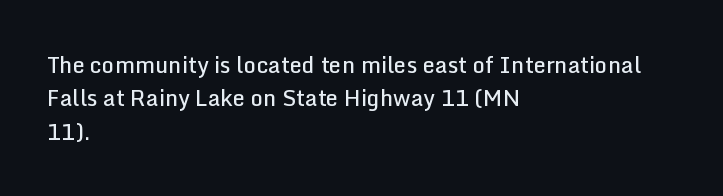
Q: Is the text bold? A: Semi-bold.
Q: Is the text italic (slanted)? A: No, it is upright.
Q: Is the text underlined? A: No.
Q: How is the paragraph aligned? A: Left-aligned.
Q: Is the spacing between letters normal or unusually wide? A: Normal.
Q: Is the spacing between lines tight, normal or loose? A: Normal.
